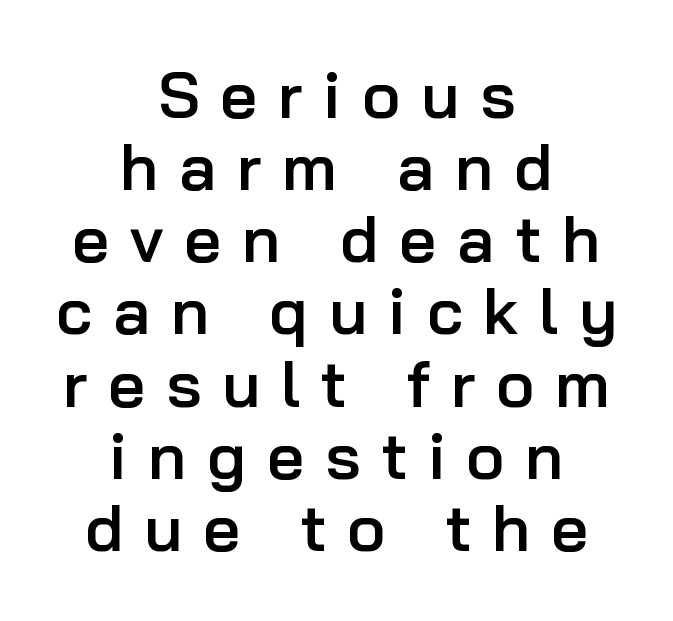
Q: Is the text bold? A: Semi-bold.
Q: Is the text italic (slanted)? A: No, it is upright.
Q: Is the typeface a serif or a sans-serif typeface? A: Sans-serif.
Q: Is the text underlined? A: No.
Q: How is the paragraph aligned? A: Centered.
Q: Is the spacing between letters normal or unusually wide? A: Unusually wide.
Q: Is the spacing between lines tight, normal or loose? A: Tight.
Q: Width (condensed, normal, or wide)? A: Normal.
Q: Stroke contrast? A: Low.
Q: x-height? A: Medium.
Q: Monospaced? A: No.
